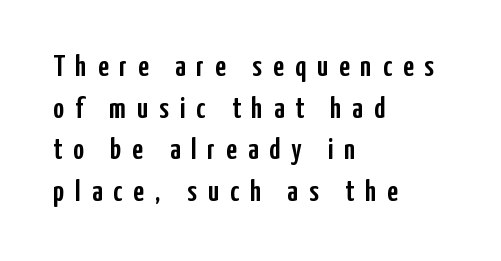
The image shows 30 px condensed sans-serif type, upright; set left-aligned, normal line spacing (1.39x), unusually wide letter spacing (+0.37 em), not underlined; low stroke contrast and a medium x-height.
